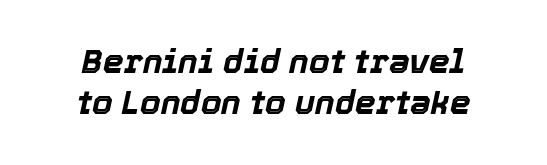
The image shows 33 px bold type, italic (leaning right); set normal line spacing (1.25x), normal letter spacing, not underlined; a medium x-height.
